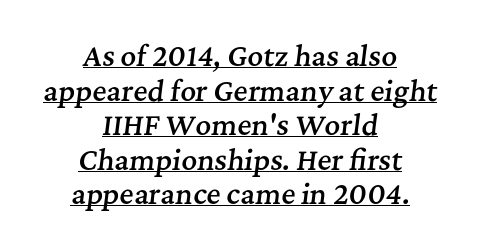
{"italic": "yes", "lean": "right", "slant_degrees": 7, "bold": "semi", "underline": "yes", "align": "center", "line_spacing": "normal", "line_spacing_ratio": 1.28, "letter_spacing": "normal", "letter_spacing_em": 0.0, "glyph_px": 27}
